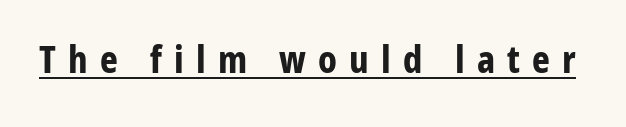
The image shows 38 px bold, condensed sans-serif type, upright; set unusually wide letter spacing (+0.32 em), underlined; low stroke contrast and a medium x-height.
